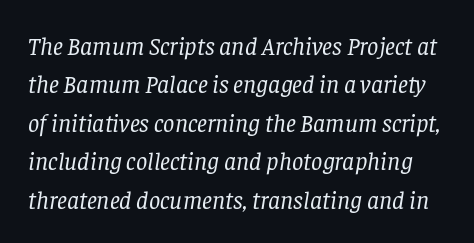
The image shows 25 px text type, italic (leaning right); set normal line spacing (1.54x), normal letter spacing, not underlined.
